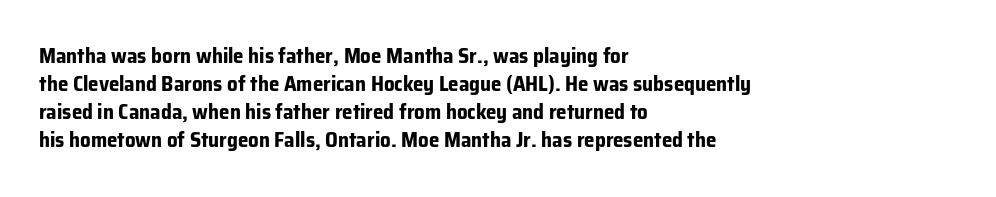
Q: Is the text bold? A: Yes.
Q: Is the text italic (slanted)? A: No, it is upright.
Q: Is the text underlined? A: No.
Q: How is the paragraph aligned? A: Left-aligned.
Q: Is the spacing between letters normal or unusually wide? A: Normal.
Q: Is the spacing between lines tight, normal or loose? A: Normal.
